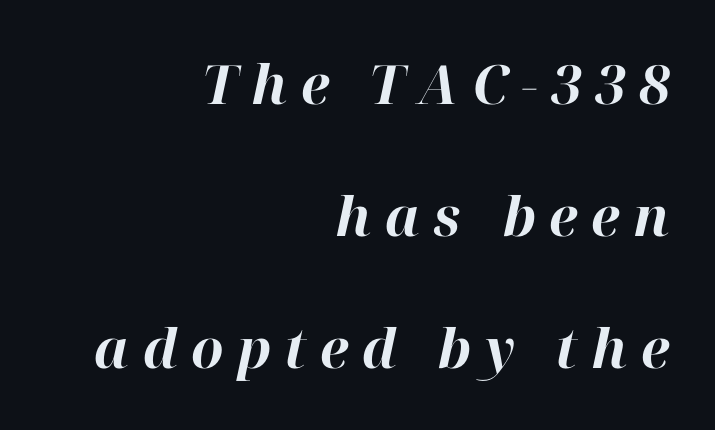
{"italic": "yes", "lean": "right", "slant_degrees": 12, "bold": "yes", "weight": "bold", "width": "normal", "stroke_contrast": "high", "x_height": "medium", "monospaced": "no", "underline": "no", "align": "right", "line_spacing": "loose", "line_spacing_ratio": 2.44, "letter_spacing": "wide", "letter_spacing_em": 0.25, "glyph_px": 54}
